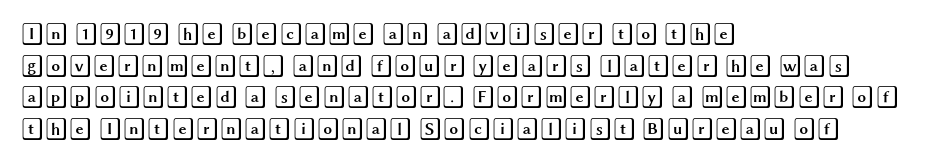
Q: Is the text italic (slanted)? A: No, it is upright.
Q: Is the text underlined? A: No.
Q: How is the paragraph aligned? A: Left-aligned.
Q: Is the spacing between letters normal or unusually wide? A: Normal.
Q: Is the spacing between lines tight, normal or loose? A: Normal.
